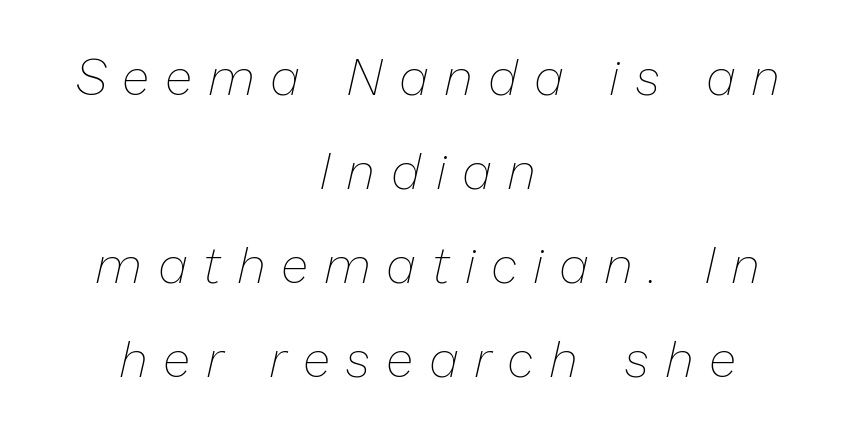
{"italic": "yes", "lean": "right", "slant_degrees": 13, "bold": "no", "weight": "thin", "width": "normal", "stroke_contrast": "low", "x_height": "medium", "monospaced": "no", "underline": "no", "align": "center", "line_spacing_ratio": 1.88, "letter_spacing": "wide", "letter_spacing_em": 0.35, "glyph_px": 50}
